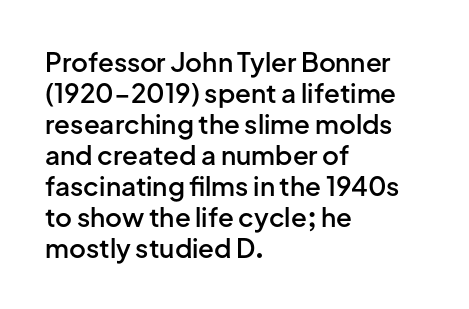
Q: Is the text bold? A: Semi-bold.
Q: Is the text italic (slanted)? A: No, it is upright.
Q: Is the text underlined? A: No.
Q: How is the paragraph aligned? A: Left-aligned.
Q: Is the spacing between letters normal or unusually wide? A: Normal.
